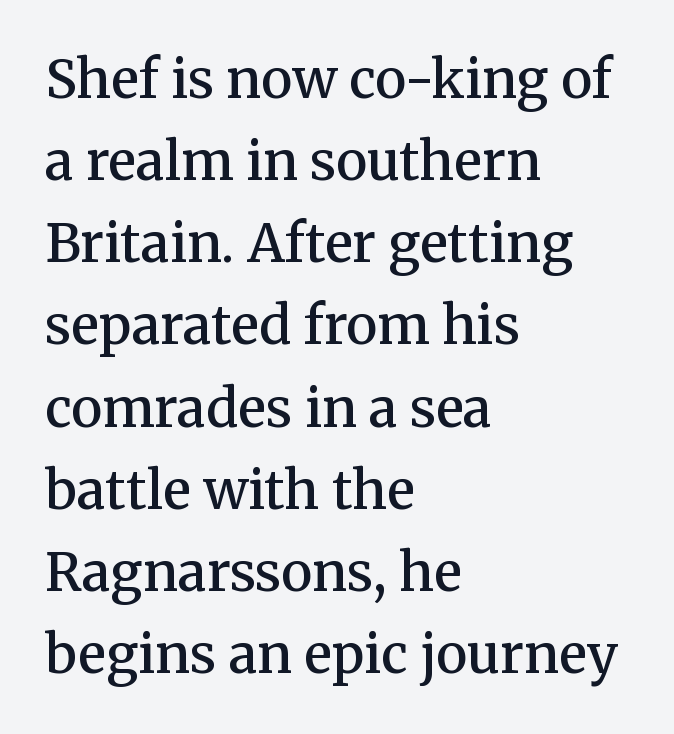
{"serif": "yes", "italic": "no", "bold": "semi", "weight": "semibold", "width": "normal", "stroke_contrast": "medium", "x_height": "medium", "monospaced": "no", "underline": "no", "align": "left", "line_spacing": "normal", "line_spacing_ratio": 1.55, "letter_spacing": "normal", "letter_spacing_em": 0.0, "glyph_px": 53}
